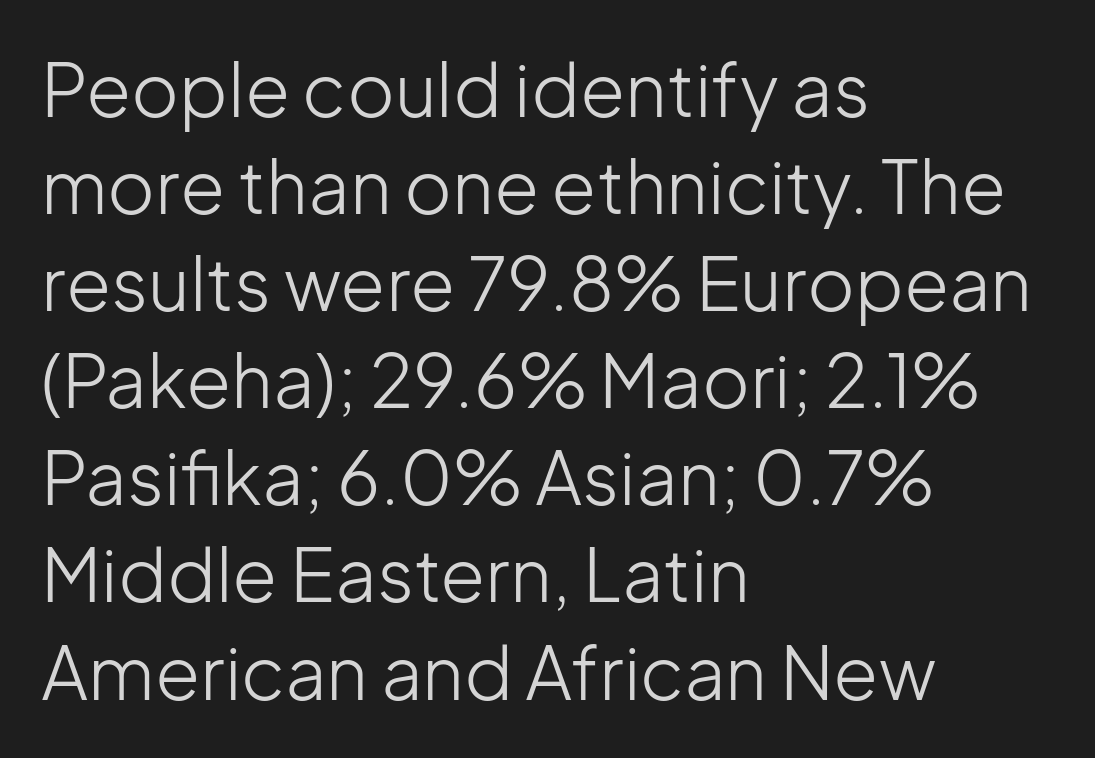
{"serif": "no", "italic": "no", "bold": "no", "weight": "light", "width": "normal", "stroke_contrast": "low", "x_height": "medium", "monospaced": "no", "underline": "no", "align": "left", "line_spacing": "normal", "line_spacing_ratio": 1.33, "letter_spacing": "normal", "letter_spacing_em": 0.0, "glyph_px": 73}
